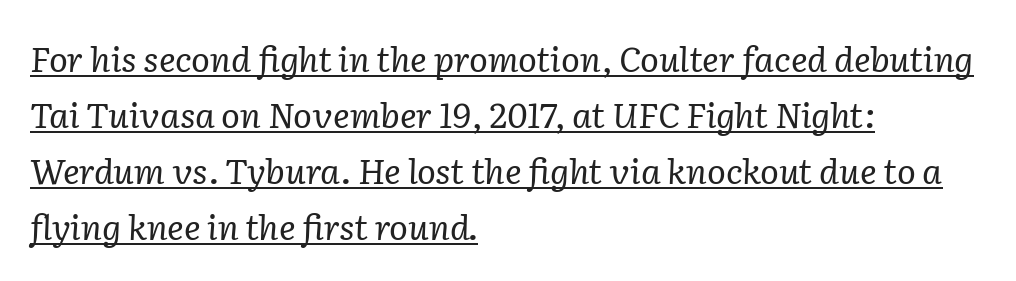
Italic: yes, the glyphs are oblique. The horizontal fit of the characters is conventional and even. A normal amount of white space separates one row of letters from the next. Counters stay open thanks to moderate or lighter strokes. Do the characters align in a grid? No, the font is proportional. Every row of glyphs begins at an identical x-position on the left.
